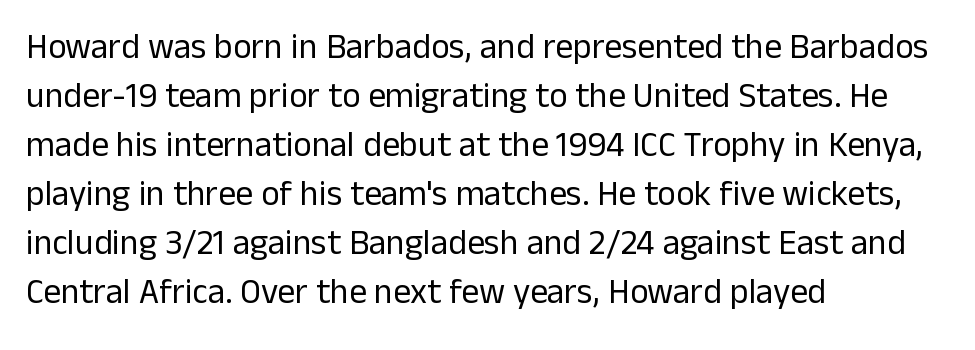
The image shows 35 px regular-weight sans-serif type, upright; set left-aligned, normal line spacing (1.4x), normal letter spacing, not underlined; low stroke contrast and a medium x-height.
